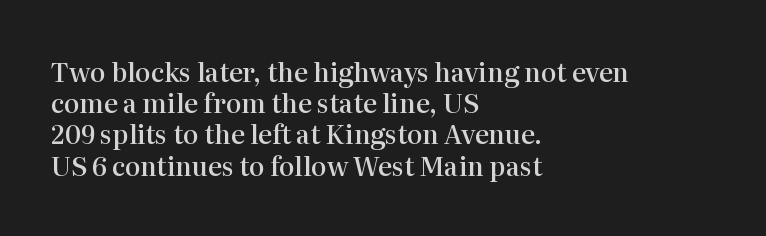
Q: Is the text bold? A: Semi-bold.
Q: Is the text italic (slanted)? A: No, it is upright.
Q: Is the text underlined? A: No.
Q: How is the paragraph aligned? A: Left-aligned.
Q: Is the spacing between letters normal or unusually wide? A: Normal.
